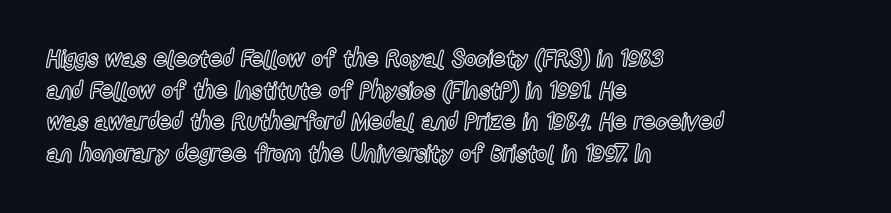
{"underline": "no", "align": "left", "line_spacing": "normal", "line_spacing_ratio": 1.32, "letter_spacing": "normal", "letter_spacing_em": 0.0, "glyph_px": 24}
